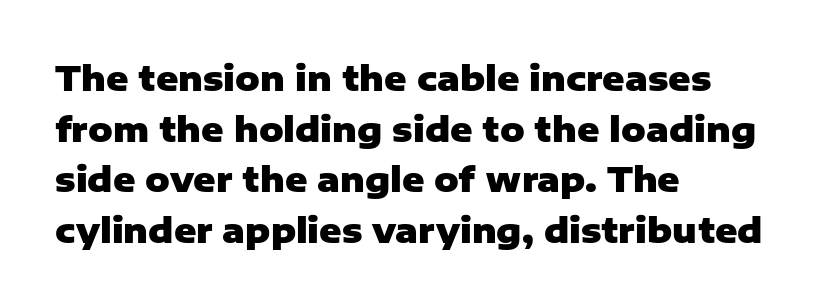
Here the designer chose a conventional face with non-uniform glyph widths. The type is set solid horizontally, with unmodified tracking. The area under the type is left untouched. Every row of glyphs begins at an identical x-position on the left. Students, observe: this is what conventionally led text looks like. Set as a true bold cut, around the 700 mark.
